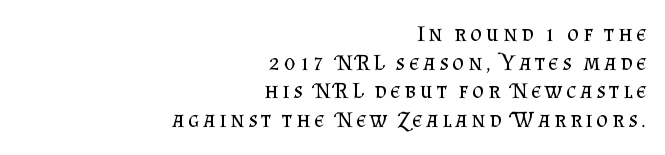
Q: Is the text bold? A: No.
Q: Is the text italic (slanted)? A: No, it is upright.
Q: Is the text underlined? A: No.
Q: How is the paragraph aligned? A: Right-aligned.
Q: Is the spacing between lines tight, normal or loose? A: Normal.
